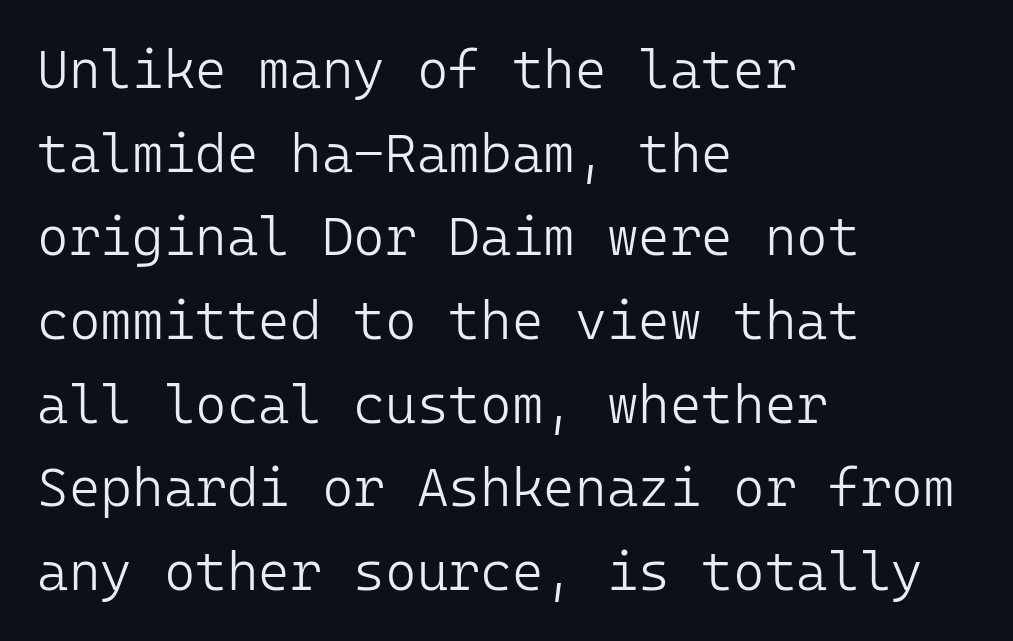
The image shows 54 px light sans-serif type, upright; set left-aligned, normal line spacing (1.55x), normal letter spacing, not underlined; low stroke contrast and a medium x-height.
